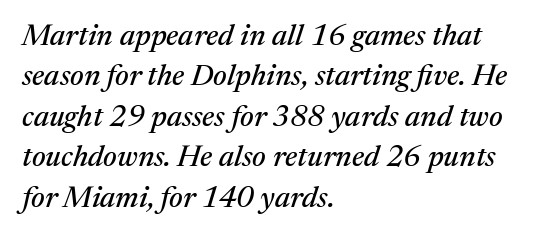
Think of a printed novel: that variable character pitch is what you see here. Visually the block forms a straight wall on the left and a jagged coastline on the right. Notice how the stems are inclined rather than vertical — that's the hallmark of italics. Does extra space separate the letters? No, they use regular spacing.
